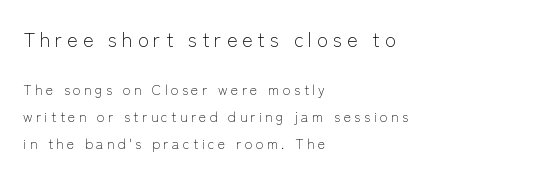
Q: Is the text bold? A: No.
Q: Is the text italic (slanted)? A: No, it is upright.
Q: Is the text underlined? A: No.
Q: How is the paragraph aligned? A: Left-aligned.
Q: Is the spacing between letters normal or unusually wide? A: Unusually wide.
Q: Is the spacing between lines tight, normal or loose? A: Loose.
Q: Which block of text is set in a larger size, the first (top) or the second (bottom)? A: The first (top) one.
